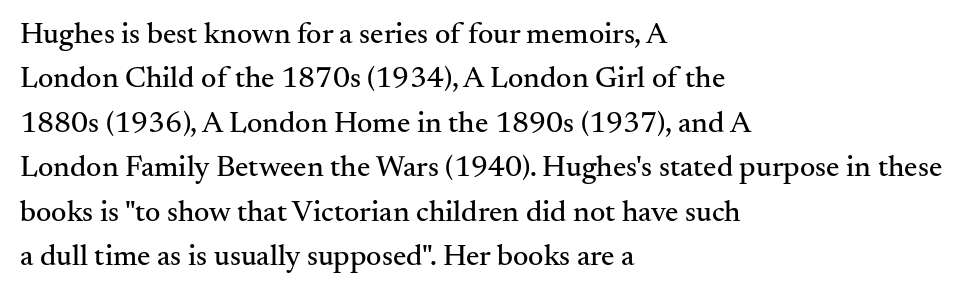
Q: Is the text italic (slanted)? A: No, it is upright.
Q: Is the typeface a serif or a sans-serif typeface? A: Serif.
Q: Is the text underlined? A: No.
Q: How is the paragraph aligned? A: Left-aligned.
Q: Is the spacing between letters normal or unusually wide? A: Normal.
Q: Is the spacing between lines tight, normal or loose? A: Normal.
Q: Width (condensed, normal, or wide)? A: Normal.
Q: Stroke contrast? A: Medium.
Q: x-height? A: Small.
Q: Monospaced? A: No.
